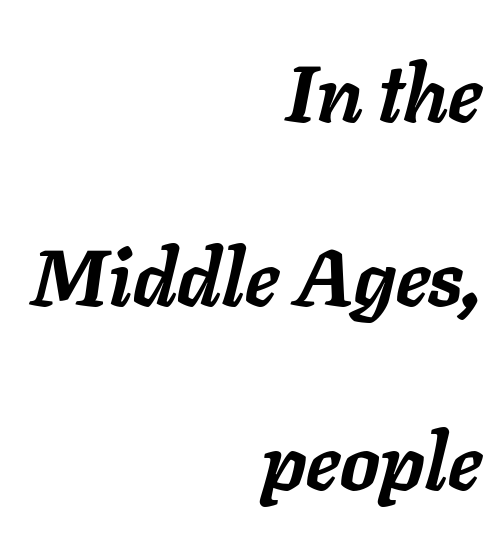
The image shows 79 px semibold type, italic (leaning right); set right-aligned, loose line spacing (2.33x), normal letter spacing, not underlined; low stroke contrast and a medium x-height.
